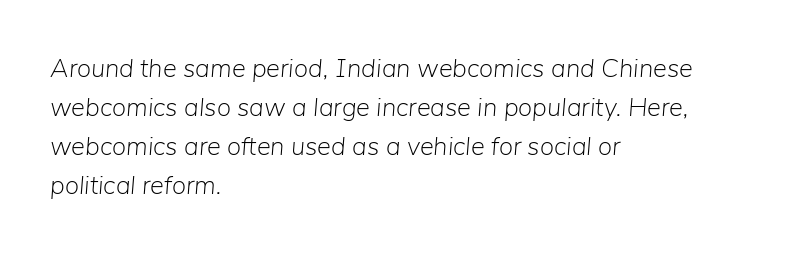
Q: Is the text bold? A: No.
Q: Is the text italic (slanted)? A: Yes, it leans right by about 5 degrees.
Q: Is the text underlined? A: No.
Q: How is the paragraph aligned? A: Left-aligned.
Q: Is the spacing between letters normal or unusually wide? A: Normal.
Q: Is the spacing between lines tight, normal or loose? A: Normal.
